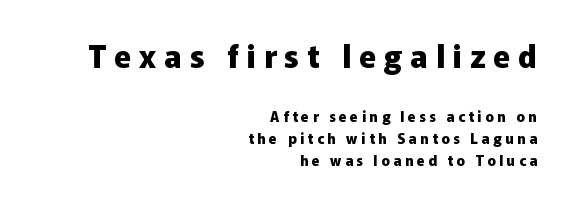
Q: Is the text bold? A: Yes.
Q: Is the text italic (slanted)? A: No, it is upright.
Q: Is the typeface a serif or a sans-serif typeface? A: Sans-serif.
Q: Is the text underlined? A: No.
Q: How is the paragraph aligned? A: Right-aligned.
Q: Is the spacing between letters normal or unusually wide? A: Unusually wide.
Q: Is the spacing between lines tight, normal or loose? A: Normal.
Q: Which block of text is set in a larger size, the first (top) or the second (bottom)? A: The first (top) one.
Q: Width (condensed, normal, or wide)? A: Normal.
Q: Stroke contrast? A: Low.
Q: x-height? A: Medium.
Q: Monospaced? A: No.
